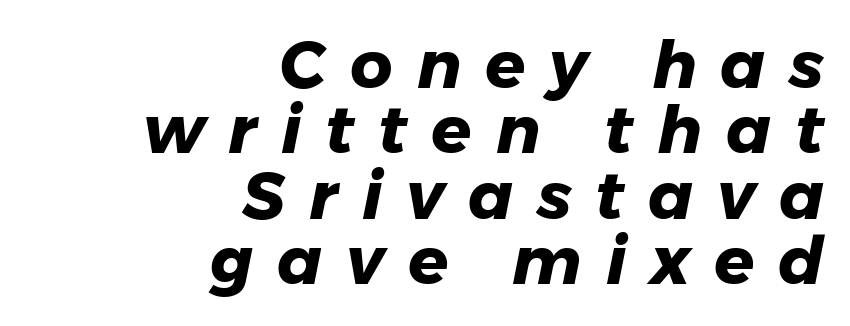
The image shows 66 px heavy sans-serif type; set right-aligned, tight line spacing (0.99x), unusually wide letter spacing (+0.36 em), not underlined; low stroke contrast and a medium x-height.
